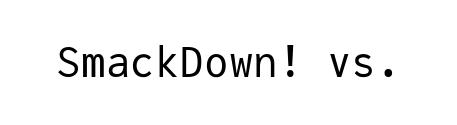
{"serif": "no", "italic": "no", "bold": "no", "weight": "regular", "width": "normal", "stroke_contrast": "low", "x_height": "medium", "monospaced": "yes", "underline": "no", "letter_spacing": "normal", "letter_spacing_em": 0.0, "glyph_px": 41}
